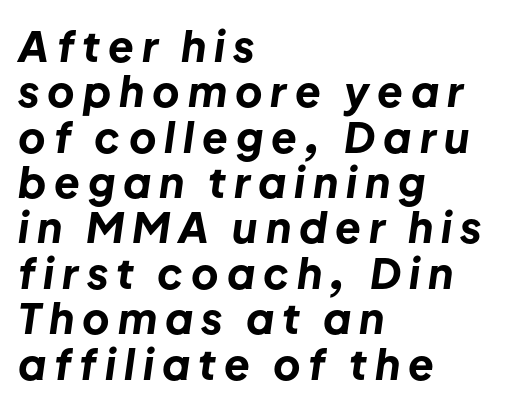
The image shows 42 px bold type, italic (leaning right); set left-aligned, tight line spacing (1.08x), not underlined; low stroke contrast and a medium x-height.
